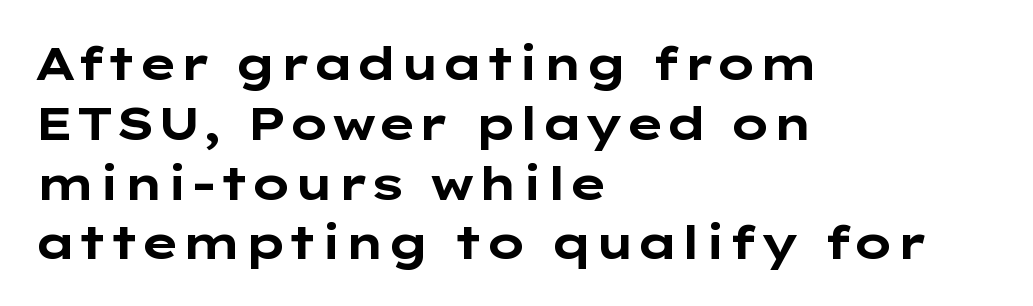
Character widths vary here, with narrow letters taking less room than wide ones. Honestly, there is no underline to notice here at all. Tall strokes in this sample are plumb rather than angled. The horizontal fit of the characters is conventional and even.
